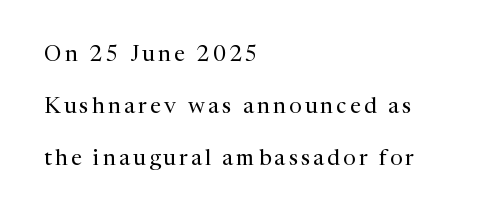
Q: Is the text bold? A: No.
Q: Is the text italic (slanted)? A: No, it is upright.
Q: Is the text underlined? A: No.
Q: How is the paragraph aligned? A: Left-aligned.
Q: Is the spacing between lines tight, normal or loose? A: Loose.
